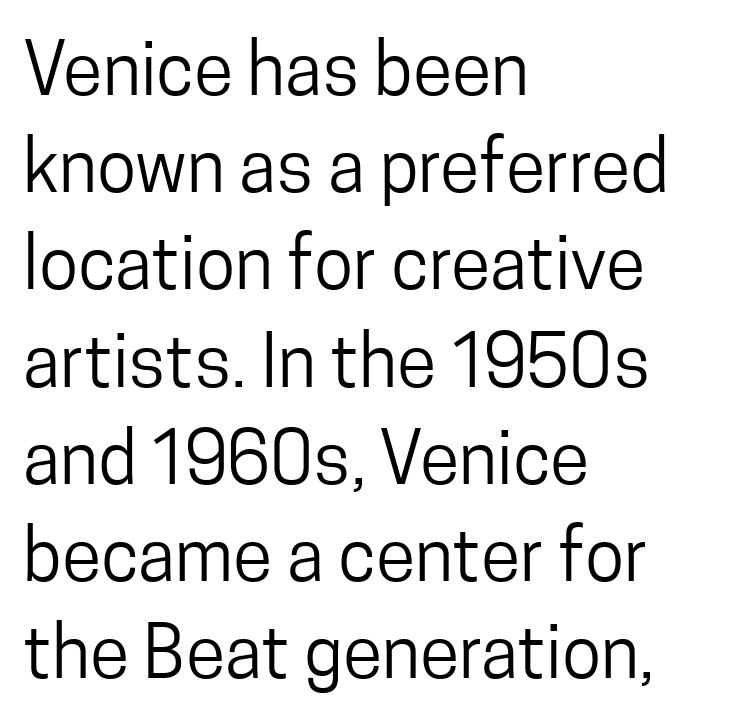
The image shows 72 px regular-weight, condensed sans-serif type, upright; set left-aligned, normal line spacing (1.35x), normal letter spacing, not underlined; low stroke contrast and a medium x-height.
